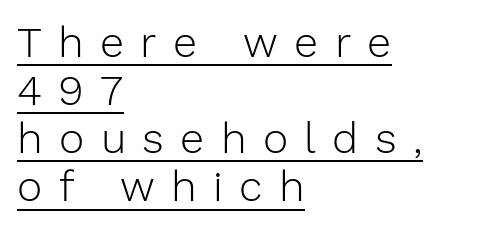
The image shows 43 px light sans-serif type, upright; set left-aligned, tight line spacing (1.12x), unusually wide letter spacing (+0.38 em), underlined; low stroke contrast and a medium x-height.
